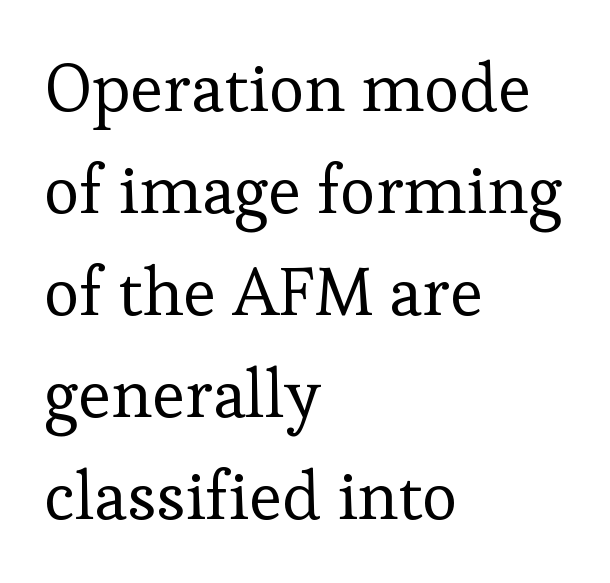
Nothing unusual about the tracking: characters are spaced as the font intends. What kind of face is this? One with serifs. The rendering anchors every line to the left-hand side. One glance says typical: line gaps are just what's usual. Does the lettering tilt? It doesn't — this is upright. Note the varied advance widths — an 'i' is clearly narrower than an 'm'.
